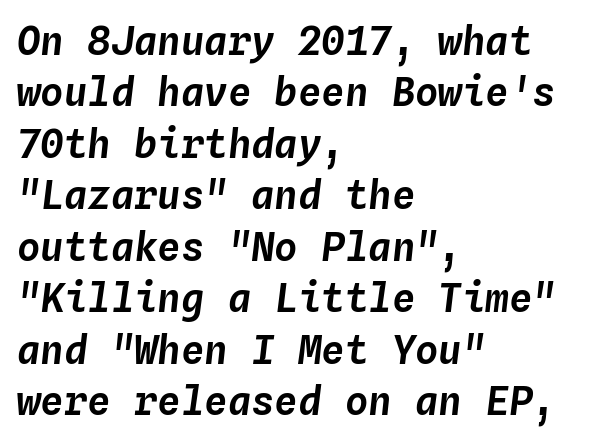
Q: Is the text italic (slanted)? A: Yes, it leans right by about 4 degrees.
Q: Is the text underlined? A: No.
Q: How is the paragraph aligned? A: Left-aligned.
Q: Is the spacing between letters normal or unusually wide? A: Normal.
Q: Is the spacing between lines tight, normal or loose? A: Normal.
Q: Width (condensed, normal, or wide)? A: Normal.
Q: Stroke contrast? A: Low.
Q: x-height? A: Medium.
Q: Monospaced? A: Yes.
